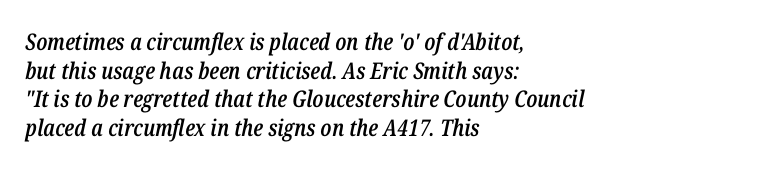
Q: Is the text bold? A: Semi-bold.
Q: Is the text italic (slanted)? A: Yes, it leans right by about 12 degrees.
Q: Is the text underlined? A: No.
Q: How is the paragraph aligned? A: Left-aligned.
Q: Is the spacing between letters normal or unusually wide? A: Normal.
Q: Is the spacing between lines tight, normal or loose? A: Normal.
